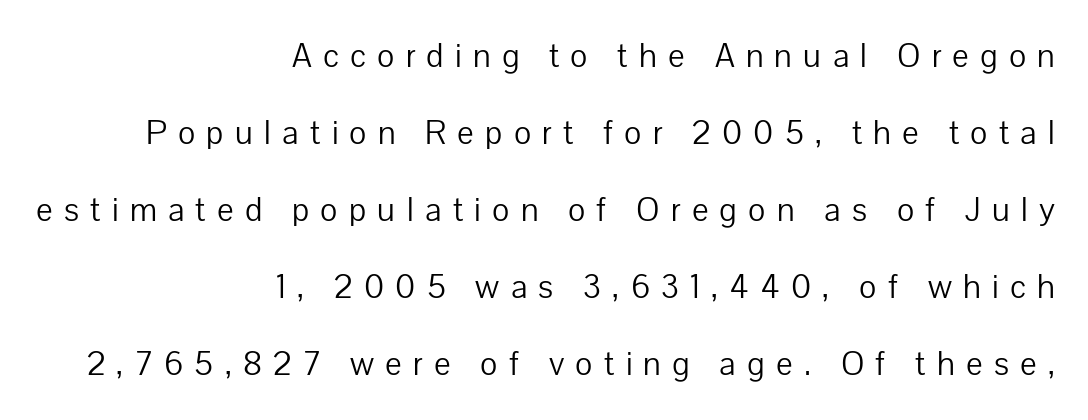
Q: Is the text bold? A: No.
Q: Is the text italic (slanted)? A: No, it is upright.
Q: Is the typeface a serif or a sans-serif typeface? A: Sans-serif.
Q: Is the text underlined? A: No.
Q: How is the paragraph aligned? A: Right-aligned.
Q: Is the spacing between letters normal or unusually wide? A: Unusually wide.
Q: Is the spacing between lines tight, normal or loose? A: Loose.
Q: Width (condensed, normal, or wide)? A: Normal.
Q: Stroke contrast? A: Low.
Q: x-height? A: Medium.
Q: Monospaced? A: No.
